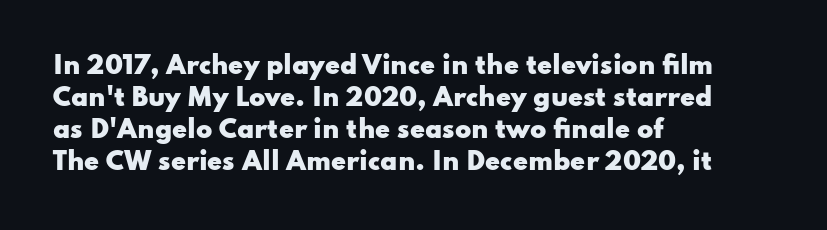
How are the letters spaced? Ordinarily, with no added tracking. Left-aligned paragraph, ragged on the right. The rows are spaced the way most documents space them. The glyphs are unaccompanied by any horizontal stroke below them. Weight check: bold — yes, fully. Ordinary non-slanted type is in use.
